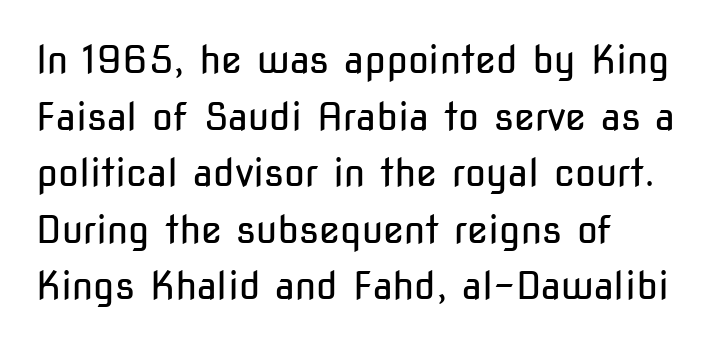
All the whitespace from short lines collects on the right. Unbolded letterforms with no extra heft. What kind of face is this? One without serifs — a sans. A clean baseline with only descenders dipping below it.
